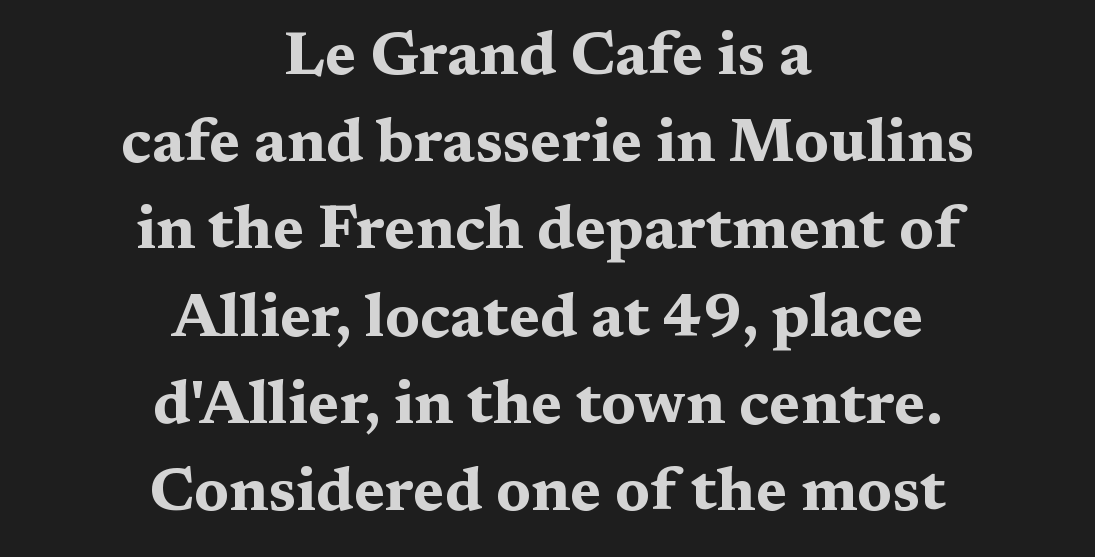
Q: Is the text bold? A: Yes.
Q: Is the text italic (slanted)? A: No, it is upright.
Q: Is the typeface a serif or a sans-serif typeface? A: Serif.
Q: Is the text underlined? A: No.
Q: How is the paragraph aligned? A: Centered.
Q: Is the spacing between letters normal or unusually wide? A: Normal.
Q: Is the spacing between lines tight, normal or loose? A: Normal.
Q: Width (condensed, normal, or wide)? A: Wide.
Q: Stroke contrast? A: Medium.
Q: x-height? A: Medium.
Q: Monospaced? A: No.
